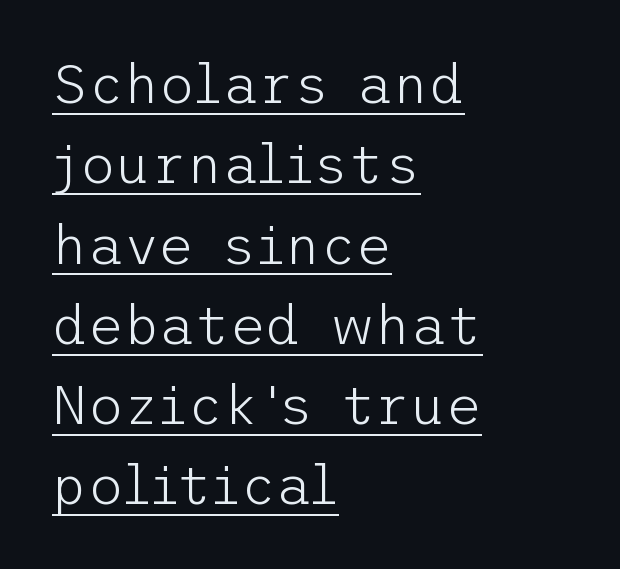
These characters rest on top of a visible drawn line. Rows of type keep a routine distance in the vertical direction. You could call the tracking neutral — neither tight nor loose. This is the regular roman posture of the typeface.
